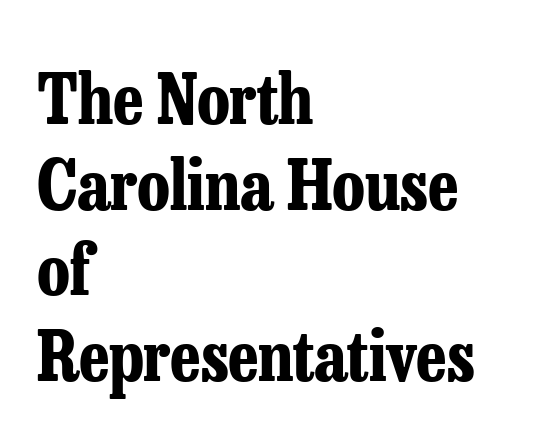
Here the glyphs are tracked normally, forming tight word shapes. The words here are not underlined. Examine the stroke ends and you'll spot serifs. Left-aligned paragraph, ragged on the right.
